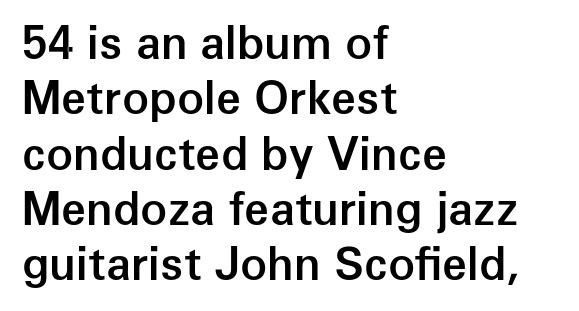
Q: Is the text bold? A: Semi-bold.
Q: Is the text italic (slanted)? A: No, it is upright.
Q: Is the typeface a serif or a sans-serif typeface? A: Sans-serif.
Q: Is the text underlined? A: No.
Q: How is the paragraph aligned? A: Left-aligned.
Q: Is the spacing between letters normal or unusually wide? A: Normal.
Q: Width (condensed, normal, or wide)? A: Normal.
Q: Stroke contrast? A: Low.
Q: x-height? A: Medium.
Q: Monospaced? A: No.
